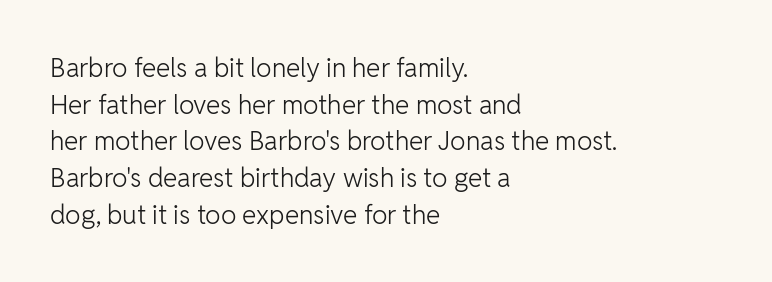
{"italic": "no", "bold": "no", "underline": "no", "align": "left", "line_spacing": "normal", "line_spacing_ratio": 1.41, "letter_spacing": "normal", "letter_spacing_em": 0.0, "glyph_px": 26}
